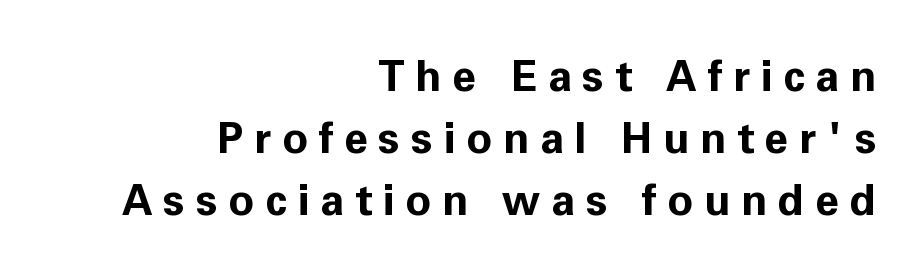
{"serif": "no", "italic": "no", "bold": "yes", "weight": "bold", "width": "normal", "stroke_contrast": "low", "x_height": "medium", "monospaced": "no", "underline": "no", "align": "right", "line_spacing": "normal", "line_spacing_ratio": 1.44, "letter_spacing": "wide", "letter_spacing_em": 0.25, "glyph_px": 43}
